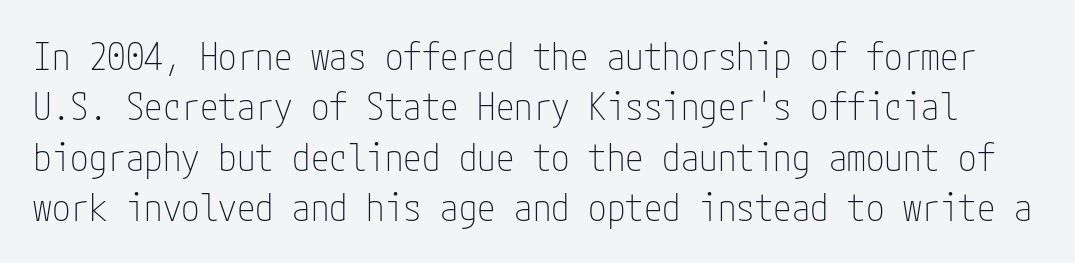
{"serif": "no", "italic": "no", "bold": "no", "weight": "thin", "width": "condensed", "stroke_contrast": "low", "x_height": "medium", "underline": "no", "line_spacing": "normal", "line_spacing_ratio": 1.36, "letter_spacing": "normal", "letter_spacing_em": 0.0, "glyph_px": 37}
